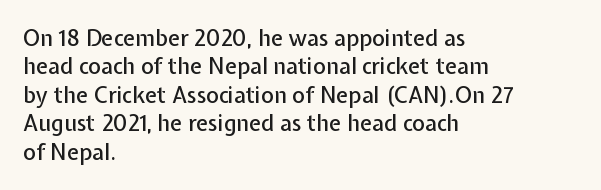
Does extra space separate the letters? No, they use regular spacing. Rows of type keep a routine distance in the vertical direction. Descender tails drop into unmarked territory. No italicization has been applied; the sample stays upright.
